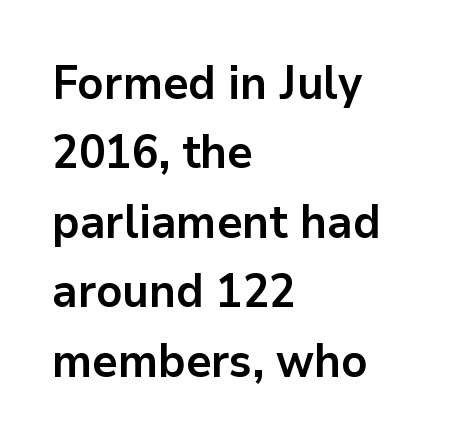
Q: Is the text bold? A: Yes.
Q: Is the text italic (slanted)? A: No, it is upright.
Q: Is the typeface a serif or a sans-serif typeface? A: Sans-serif.
Q: Is the text underlined? A: No.
Q: How is the paragraph aligned? A: Left-aligned.
Q: Is the spacing between letters normal or unusually wide? A: Normal.
Q: Is the spacing between lines tight, normal or loose? A: Normal.
Q: Width (condensed, normal, or wide)? A: Normal.
Q: Stroke contrast? A: Low.
Q: x-height? A: Medium.
Q: Monospaced? A: No.
